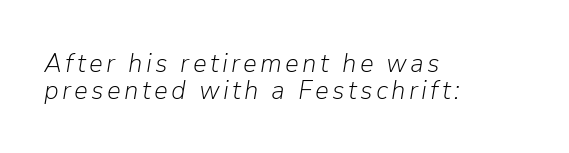
The image shows 27 px text type, italic (leaning right); set left-aligned, tight line spacing (1.0x), not underlined.
